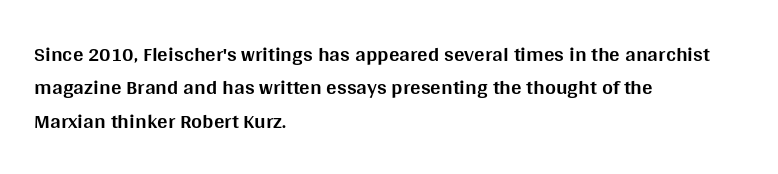
Q: Is the text bold? A: Yes.
Q: Is the text italic (slanted)? A: No, it is upright.
Q: Is the text underlined? A: No.
Q: How is the paragraph aligned? A: Left-aligned.
Q: Is the spacing between letters normal or unusually wide? A: Normal.
Q: Is the spacing between lines tight, normal or loose? A: Normal.
